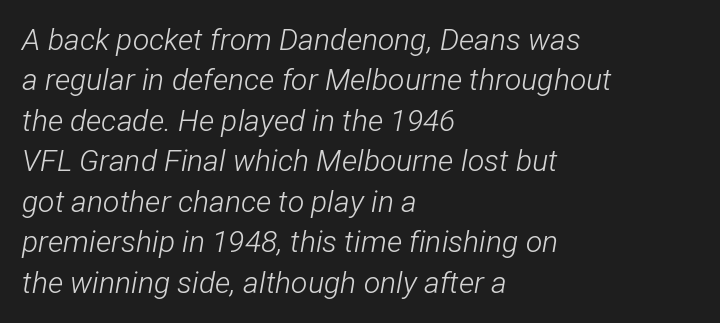
The image shows 30 px light, condensed type, italic (leaning right); set left-aligned, normal line spacing (1.35x), normal letter spacing, not underlined; low stroke contrast and a medium x-height.
